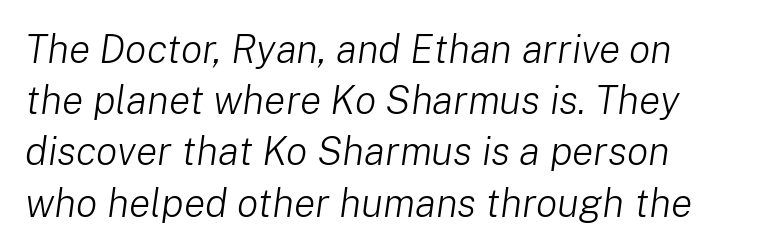
The space directly below the letters is spotless. Is the stroke heavy? The answer is a plain regular-or-lighter. There's an unmistakable incline to the writing here. The horizontal fit of the characters is conventional and even.
